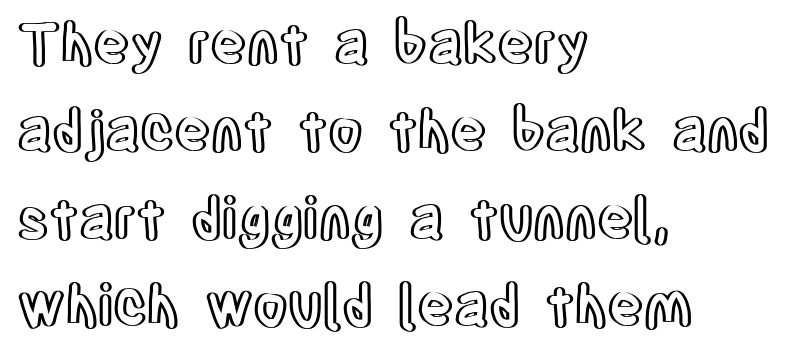
Caption: standard tracking, unaltered. These lines are set flush left with a ragged right edge. Style check: upright. Character widths vary here, with narrow letters taking less room than wide ones. The baseline area is clear. Successive baselines arrive at the customary interval.
